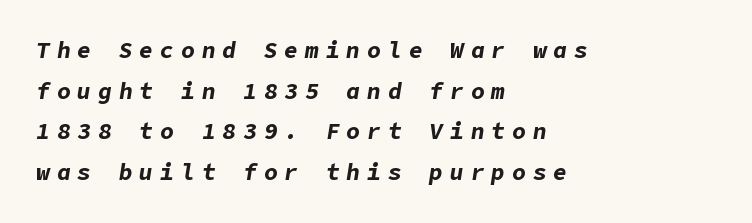
Q: Is the text bold? A: Yes.
Q: Is the text italic (slanted)? A: Yes, it leans right by about 9 degrees.
Q: Is the text underlined? A: No.
Q: How is the paragraph aligned? A: Left-aligned.
Q: Is the spacing between letters normal or unusually wide? A: Unusually wide.
